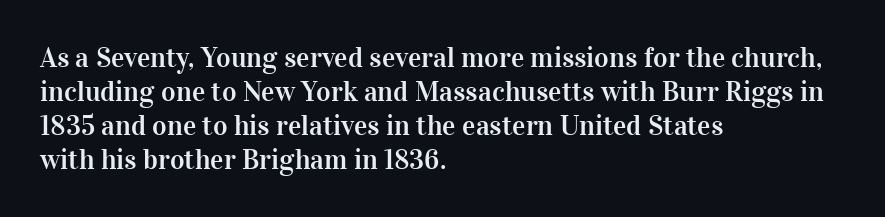
{"serif": "yes", "italic": "no", "width": "normal", "stroke_contrast": "high", "x_height": "medium", "monospaced": "no", "underline": "no", "align": "left", "line_spacing_ratio": 1.21, "letter_spacing": "normal", "letter_spacing_em": 0.0, "glyph_px": 28}
